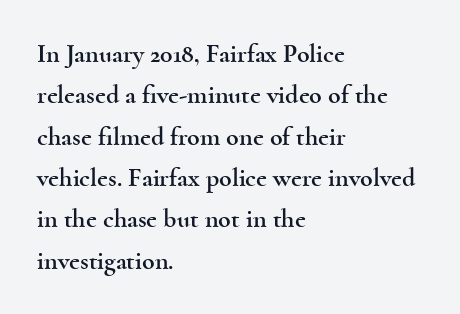
Honestly, there is no underline to notice here at all. Nothing unusual about the tracking: characters are spaced as the font intends. These lines stack with their left ends in a neat column. Posture: vertical. Normally led — the rows are evenly, conventionally spaced.
